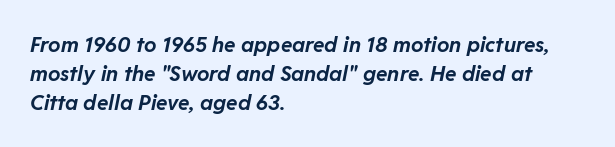
The image shows 21 px bold type, italic (leaning right); set left-aligned, normal line spacing (1.37x), normal letter spacing, not underlined.
